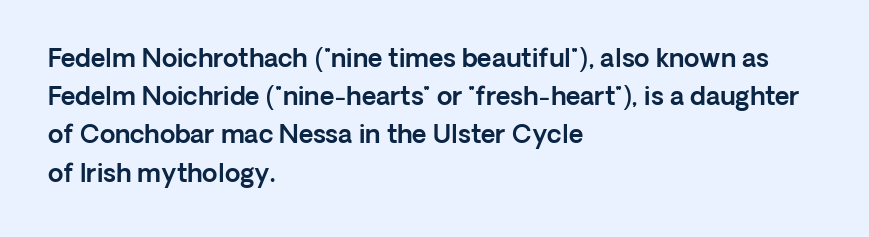
{"italic": "no", "underline": "no", "align": "left", "line_spacing": "normal", "line_spacing_ratio": 1.53, "letter_spacing": "normal", "letter_spacing_em": 0.0, "glyph_px": 25}
